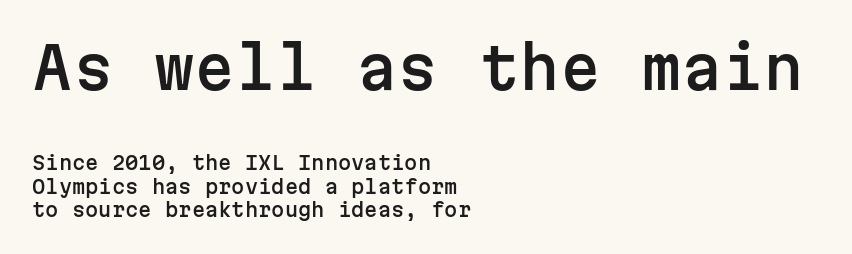
Every stem runs plumb, perpendicular to the baseline. This sample has the even, mechanical cadence of fixed-width lettering. Compared with typical body copy, the letter spacing here is the same. You can tell from the bare stems that sans-serif type was used. This sample is left-justified, so line endings fall wherever the words run out. No word sits above an underline.
